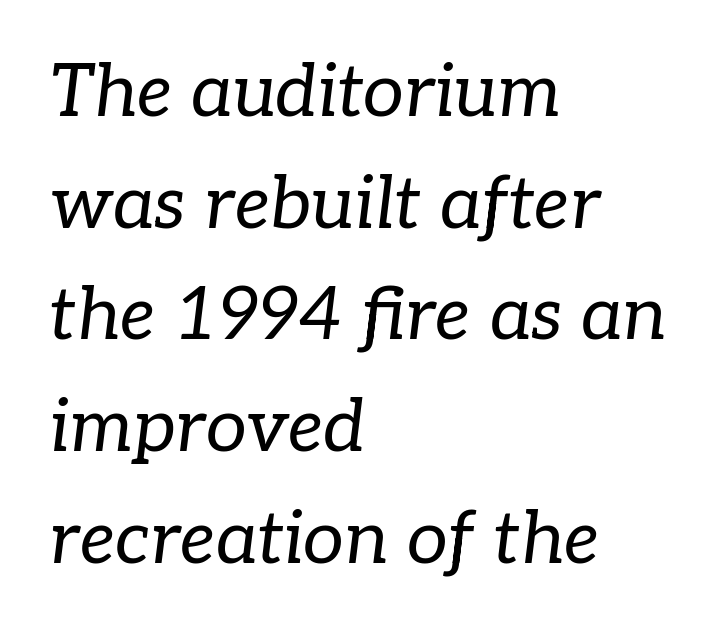
The image shows 73 px regular-weight serif type, italic (leaning right); set left-aligned, normal line spacing (1.53x), normal letter spacing, not underlined; low stroke contrast and a medium x-height.
